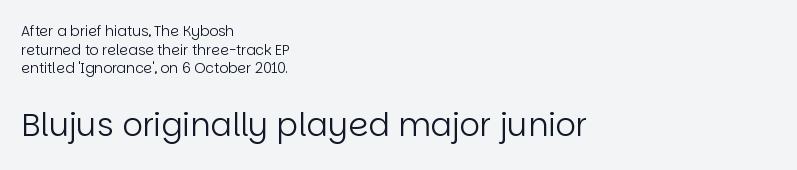
You could not count columns in this text — the font is proportionally spaced. The lines are quadded left. Ink coverage per letter is moderate at most. The lines sit at an ordinary, default distance from one another. A typesetter would label this face a sans.
